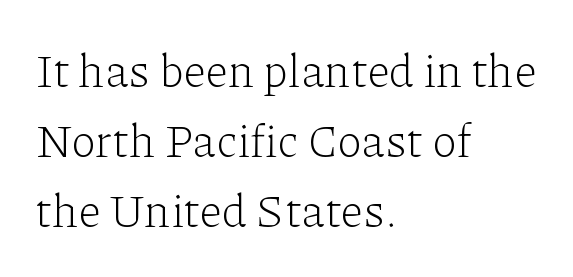
Q: Is the text bold? A: No.
Q: Is the text italic (slanted)? A: No, it is upright.
Q: Is the typeface a serif or a sans-serif typeface? A: Serif.
Q: Is the text underlined? A: No.
Q: How is the paragraph aligned? A: Left-aligned.
Q: Is the spacing between letters normal or unusually wide? A: Normal.
Q: Is the spacing between lines tight, normal or loose? A: Normal.
Q: Width (condensed, normal, or wide)? A: Normal.
Q: Stroke contrast? A: Low.
Q: x-height? A: Medium.
Q: Monospaced? A: No.
